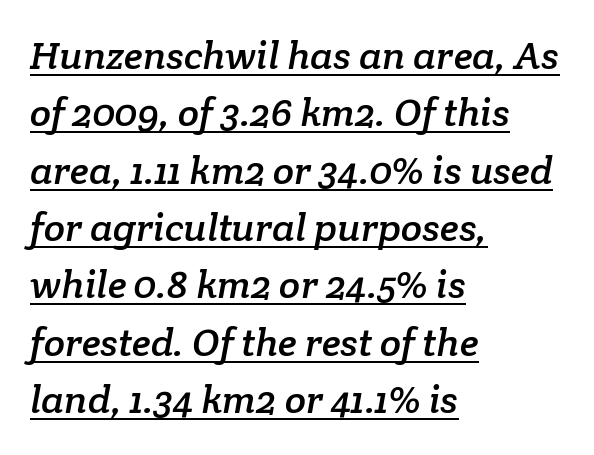
{"serif": "yes", "width": "normal", "stroke_contrast": "low", "x_height": "medium", "monospaced": "no", "underline": "yes", "align": "left", "line_spacing": "normal", "line_spacing_ratio": 1.47, "letter_spacing": "normal", "letter_spacing_em": 0.0, "glyph_px": 39}
